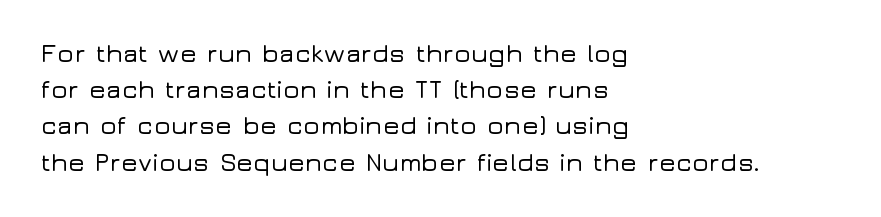
{"italic": "no", "underline": "no", "align": "left", "line_spacing": "normal", "line_spacing_ratio": 1.45, "letter_spacing": "normal", "letter_spacing_em": 0.0, "glyph_px": 25}
